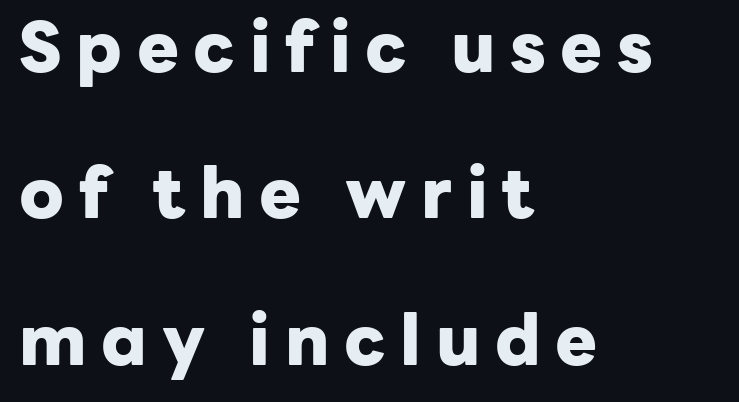
A student would call this left alignment; a typographer would say flush left, rag right. The designer went with a sans here, leaving each stem footless. Spacing verdict: proportional, widths tailored to each character. This block would shrink considerably if given ordinary leading; it's expanded now. Style check: upright. The letterforms stand isolated, each surrounded by extra space.
